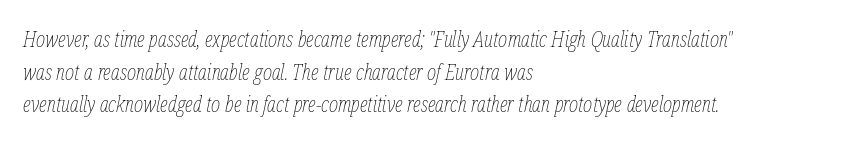
The image shows 22 px text type, italic (leaning right); set left-aligned, normal line spacing (1.48x), normal letter spacing, not underlined.
